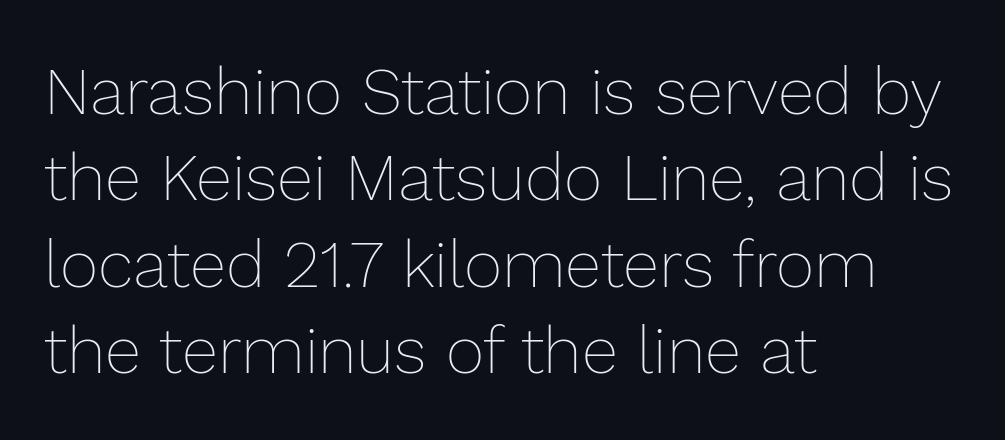
Q: Is the text bold? A: No.
Q: Is the text italic (slanted)? A: No, it is upright.
Q: Is the text underlined? A: No.
Q: How is the paragraph aligned? A: Left-aligned.
Q: Is the spacing between letters normal or unusually wide? A: Normal.
Q: Is the spacing between lines tight, normal or loose? A: Normal.
Q: Width (condensed, normal, or wide)? A: Normal.
Q: Stroke contrast? A: Low.
Q: x-height? A: Medium.
Q: Monospaced? A: No.
